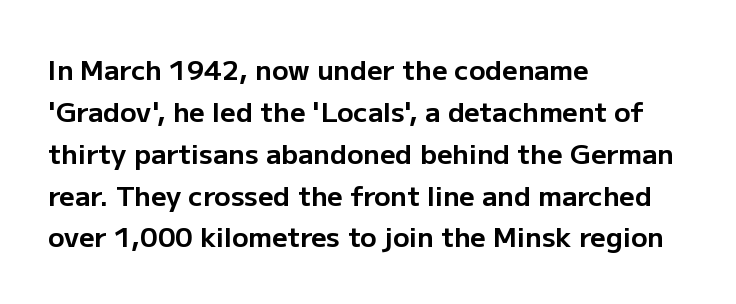
The face used here has the dense, thick strokes of a bold. Students, observe: this is what conventionally led text looks like. Notice how the stems are strictly vertical — no italics here. The setting favours the left margin, as ordinary paragraphs usually do.
